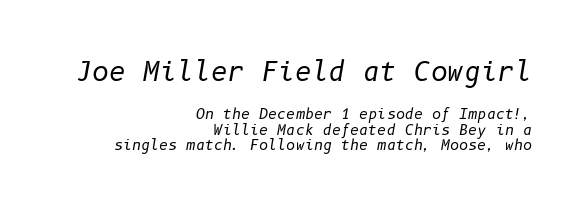
Q: Is the text bold? A: No.
Q: Is the text italic (slanted)? A: Yes, it leans right by about 10 degrees.
Q: Is the text underlined? A: No.
Q: How is the paragraph aligned? A: Right-aligned.
Q: Is the spacing between letters normal or unusually wide? A: Normal.
Q: Is the spacing between lines tight, normal or loose? A: Tight.
Q: Which block of text is set in a larger size, the first (top) or the second (bottom)? A: The first (top) one.
